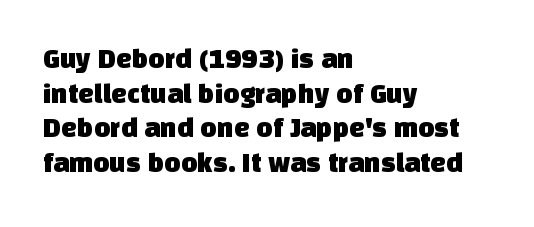
Spacing verdict: proportional, widths tailored to each character. Short note: letters normally spaced. The typeface chosen for these lines omits serifs. Leftover space on each line is placed entirely after the last word. Underlining? Definitely not there.
